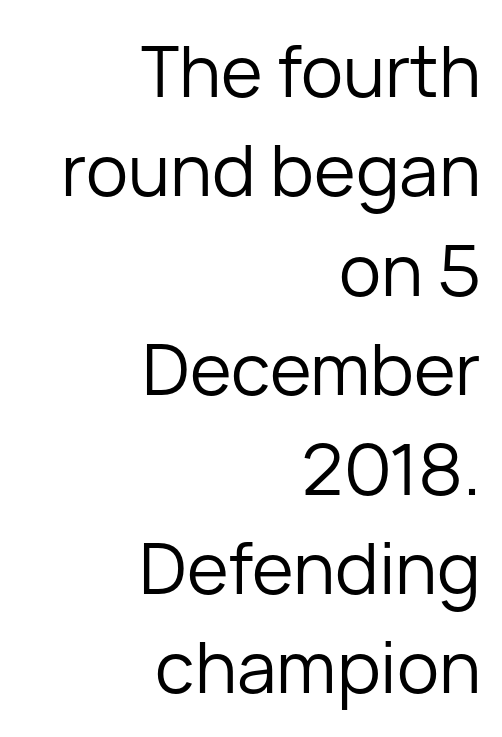
Q: Is the text bold? A: No.
Q: Is the text italic (slanted)? A: No, it is upright.
Q: Is the typeface a serif or a sans-serif typeface? A: Sans-serif.
Q: Is the text underlined? A: No.
Q: How is the paragraph aligned? A: Right-aligned.
Q: Is the spacing between letters normal or unusually wide? A: Normal.
Q: Is the spacing between lines tight, normal or loose? A: Normal.
Q: Width (condensed, normal, or wide)? A: Normal.
Q: Stroke contrast? A: Low.
Q: x-height? A: Medium.
Q: Monospaced? A: No.
